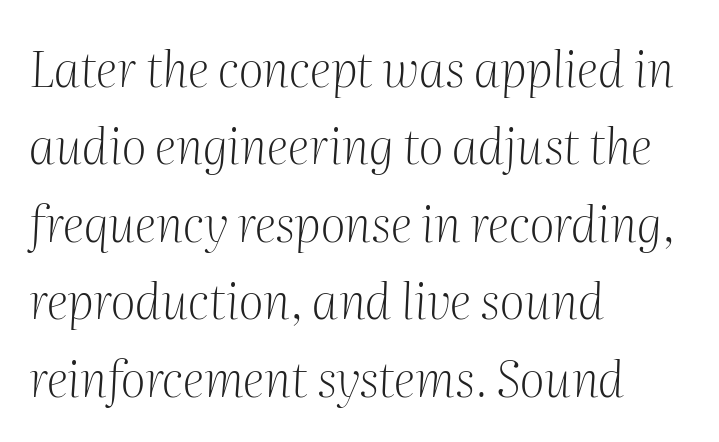
{"serif": "yes", "italic": "yes", "lean": "right", "slant_degrees": 2, "bold": "no", "weight": "light", "width": "normal", "stroke_contrast": "medium", "x_height": "medium", "monospaced": "no", "underline": "no", "align": "left", "line_spacing": "normal", "line_spacing_ratio": 1.58, "letter_spacing": "normal", "letter_spacing_em": 0.0, "glyph_px": 49}
